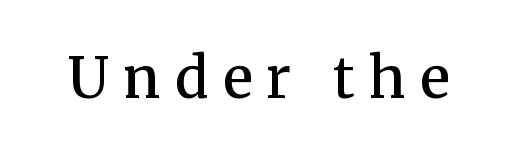
Q: Is the text bold? A: Semi-bold.
Q: Is the text italic (slanted)? A: No, it is upright.
Q: Is the typeface a serif or a sans-serif typeface? A: Serif.
Q: Is the text underlined? A: No.
Q: Is the spacing between letters normal or unusually wide? A: Unusually wide.
Q: Width (condensed, normal, or wide)? A: Normal.
Q: Stroke contrast? A: Medium.
Q: x-height? A: Medium.
Q: Monospaced? A: No.
